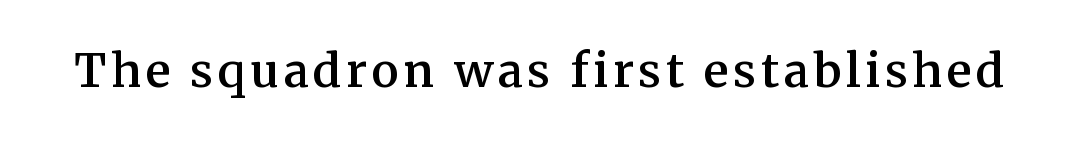
The image shows 46 px semibold serif type, upright; set not underlined; medium stroke contrast and a medium x-height.
